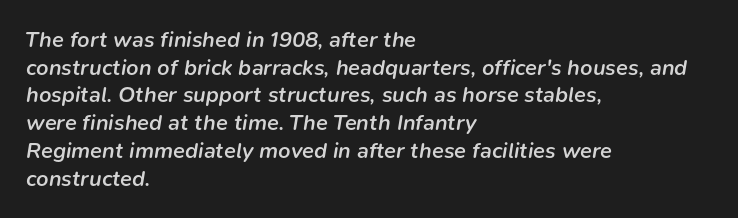
{"italic": "yes", "lean": "right", "slant_degrees": 9, "bold": "semi", "underline": "no", "align": "left", "line_spacing": "normal", "line_spacing_ratio": 1.26, "letter_spacing": "normal", "letter_spacing_em": 0.0, "glyph_px": 22}
